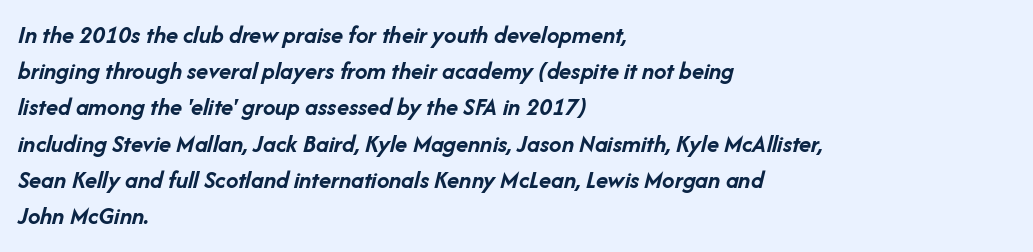
{"italic": "yes", "lean": "right", "slant_degrees": 14, "bold": "yes", "underline": "no", "align": "left", "line_spacing": "normal", "line_spacing_ratio": 1.45, "letter_spacing": "normal", "letter_spacing_em": 0.0, "glyph_px": 25}
